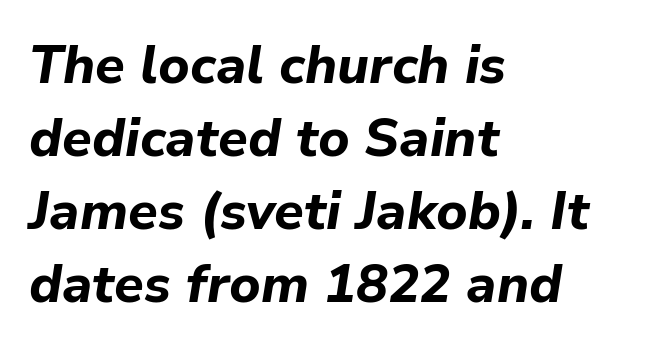
Does the leading feel generous? No, just average. The glyphs are unaccompanied by any horizontal stroke below them. What stands out about the letter spacing? Nothing — it is the standard amount. Pretty heavy lettering here — definitely bold.
